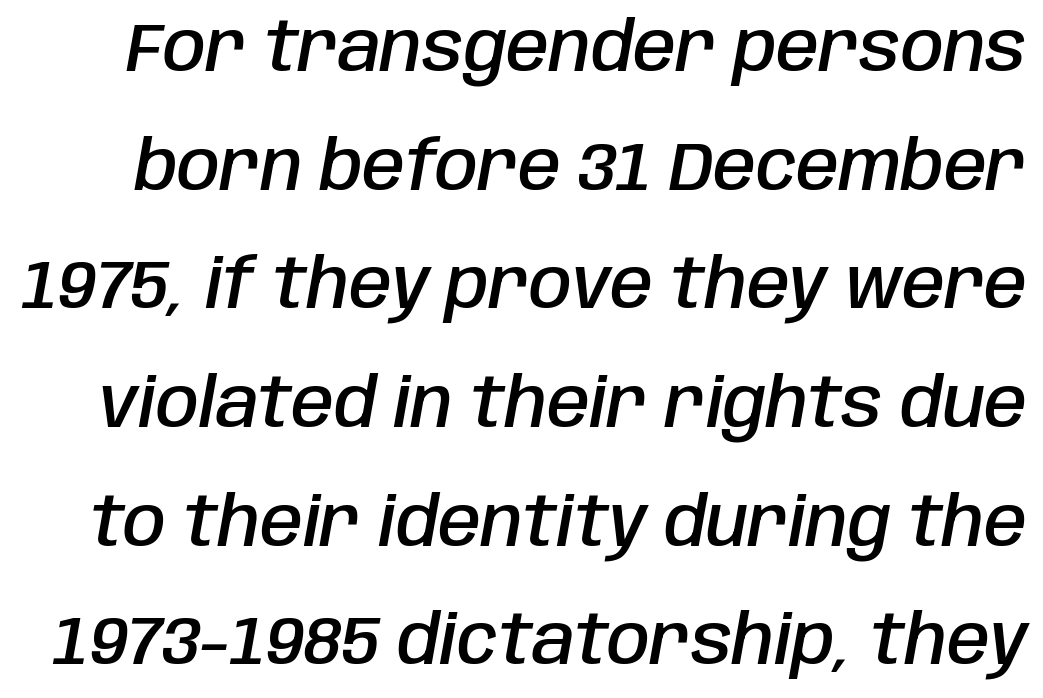
The image shows 69 px semibold, condensed type, italic (leaning right); set line spacing 1.72x, normal letter spacing, not underlined; low stroke contrast and a large x-height.
